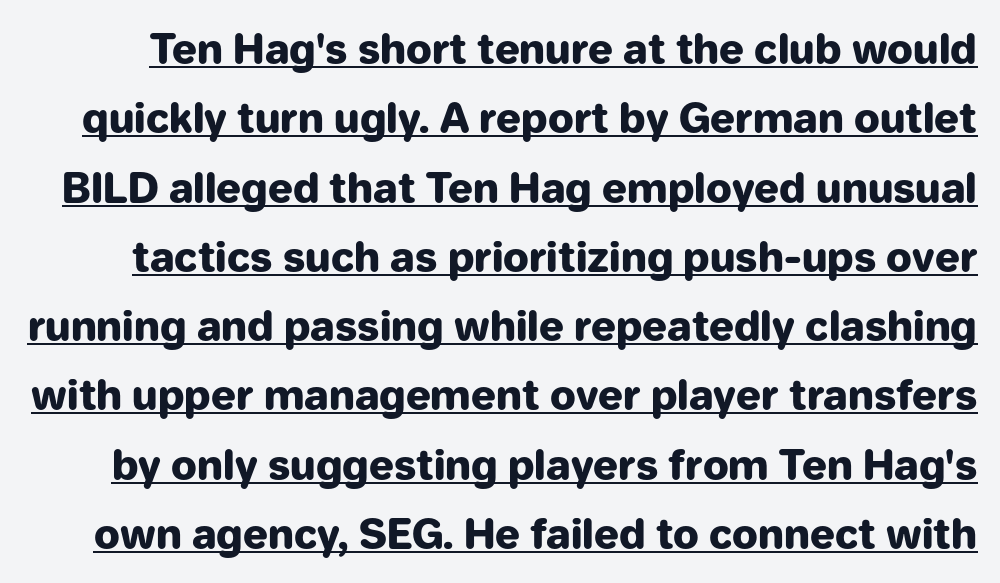
This sample keeps an unexceptional amount of space between lines. Standard letterfit; no display-style spreading of the glyphs. In terms of weight, the rendering is a true, heavy bold. Students, observe the line beneath the letters — that is underlining. A roman cut, with each character standing at attention.
